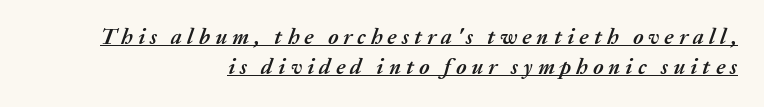
In terms of letterspacing, this is a distinctly airy, spread setting. Regular leading. How heavy is the stroke? Heavy — this is a bold. The lines in this sample share a right terminus and differ only in where they begin. An italicized treatment has been applied to the whole sample.
